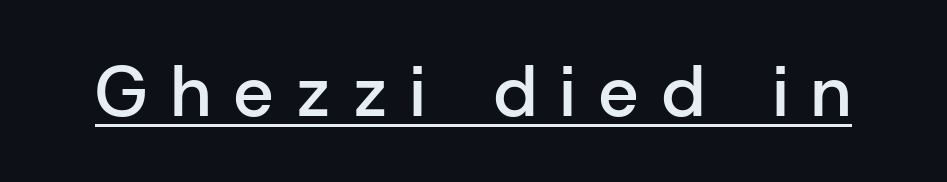
{"serif": "no", "italic": "no", "bold": "semi", "weight": "semibold", "width": "normal", "stroke_contrast": "low", "x_height": "medium", "monospaced": "no", "underline": "yes", "letter_spacing": "wide", "letter_spacing_em": 0.33, "glyph_px": 71}
